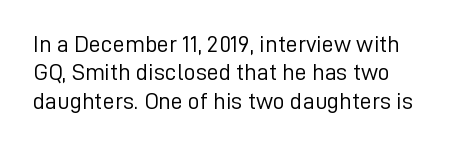
The image shows 24 px text type, upright; set line spacing 1.18x, normal letter spacing, not underlined.
